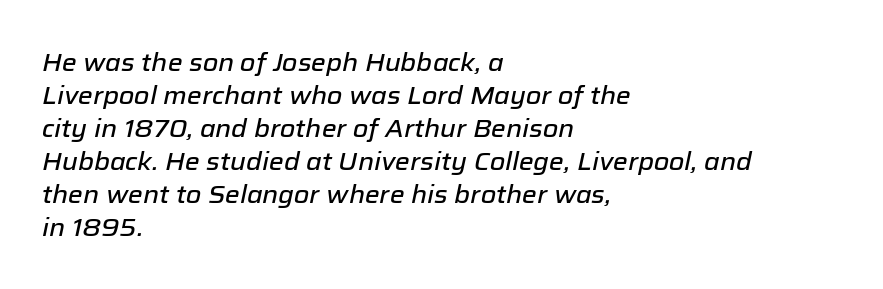
Tall strokes in this sample are angled rather than plumb. Notice how the passage keeps a crisp vertical edge on the left only. The tracking reads as untouched default to a designer's eye. The space beneath each line is pristine and unruled. These lines sit exactly where default settings would place them.
